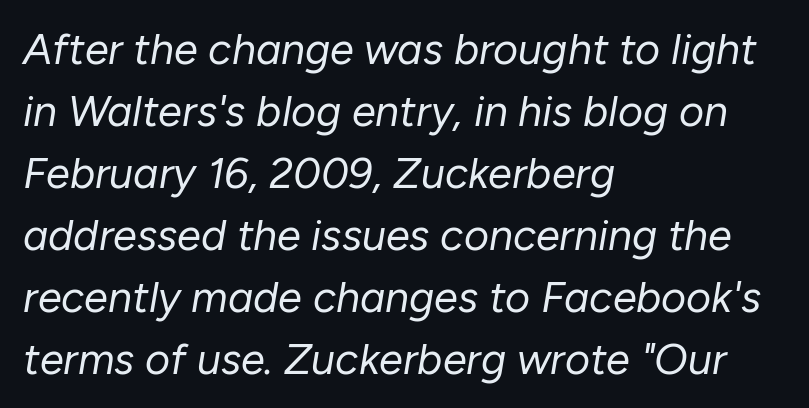
Q: Is the text bold? A: No.
Q: Is the text italic (slanted)? A: Yes, it leans right by about 10 degrees.
Q: Is the text underlined? A: No.
Q: How is the paragraph aligned? A: Left-aligned.
Q: Is the spacing between letters normal or unusually wide? A: Normal.
Q: Is the spacing between lines tight, normal or loose? A: Normal.
Q: Width (condensed, normal, or wide)? A: Normal.
Q: Stroke contrast? A: Low.
Q: x-height? A: Medium.
Q: Monospaced? A: No.
